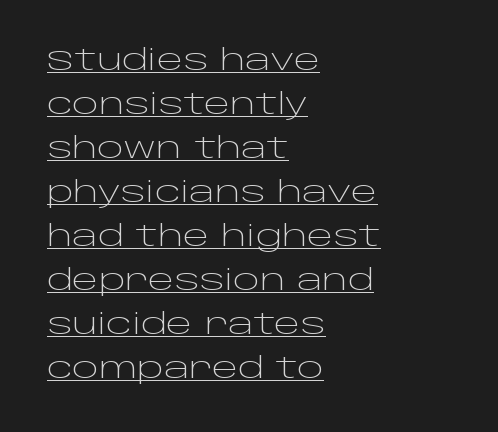
{"serif": "no", "italic": "no", "bold": "no", "weight": "light", "width": "wide", "stroke_contrast": "low", "x_height": "large", "monospaced": "no", "underline": "yes", "align": "left", "line_spacing": "normal", "line_spacing_ratio": 1.57, "letter_spacing": "normal", "letter_spacing_em": 0.0, "glyph_px": 28}
